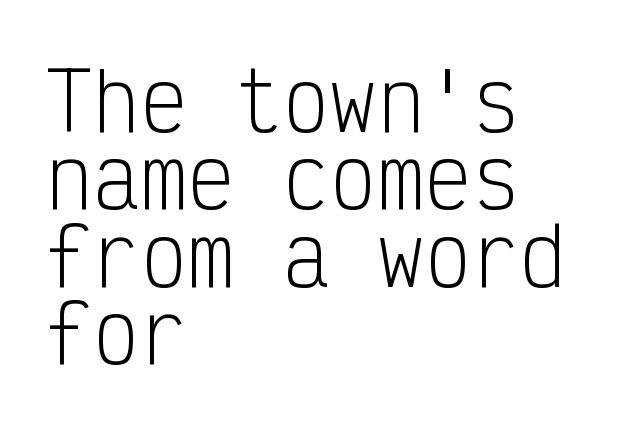
Nope, no serifs anywhere on these letters. Nobody drew a line under any word here. How would I describe the line gaps? Narrow and economical. Note the uniform advance width — an 'i' takes as much space as an 'm'. The typesetter chose a ragged-right arrangement here.
